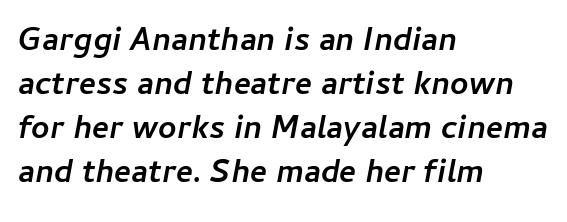
The image shows 32 px semibold type, italic (leaning right); set left-aligned, normal line spacing (1.38x), normal letter spacing, not underlined; low stroke contrast and a medium x-height.
